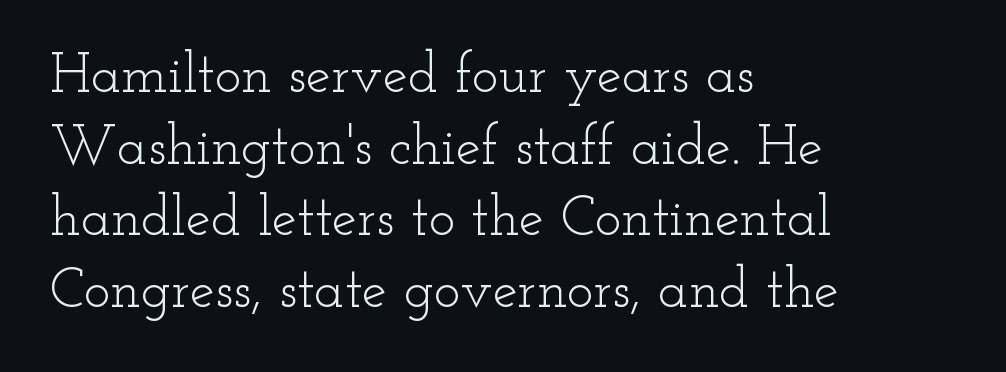
Q: Is the text bold? A: No.
Q: Is the text italic (slanted)? A: No, it is upright.
Q: Is the typeface a serif or a sans-serif typeface? A: Serif.
Q: Is the text underlined? A: No.
Q: How is the paragraph aligned? A: Left-aligned.
Q: Is the spacing between letters normal or unusually wide? A: Normal.
Q: Is the spacing between lines tight, normal or loose? A: Normal.
Q: Width (condensed, normal, or wide)? A: Wide.
Q: Stroke contrast? A: Low.
Q: x-height? A: Small.
Q: Monospaced? A: No.
